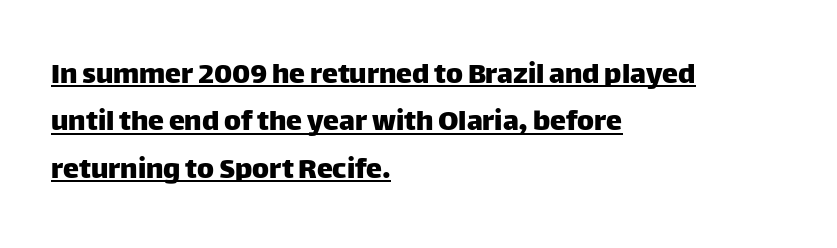
Q: Is the text italic (slanted)? A: No, it is upright.
Q: Is the typeface a serif or a sans-serif typeface? A: Sans-serif.
Q: Is the text underlined? A: Yes.
Q: How is the paragraph aligned? A: Left-aligned.
Q: Is the spacing between letters normal or unusually wide? A: Normal.
Q: Is the spacing between lines tight, normal or loose? A: Normal.
Q: Width (condensed, normal, or wide)? A: Normal.
Q: Stroke contrast? A: Low.
Q: x-height? A: Large.
Q: Monospaced? A: No.
